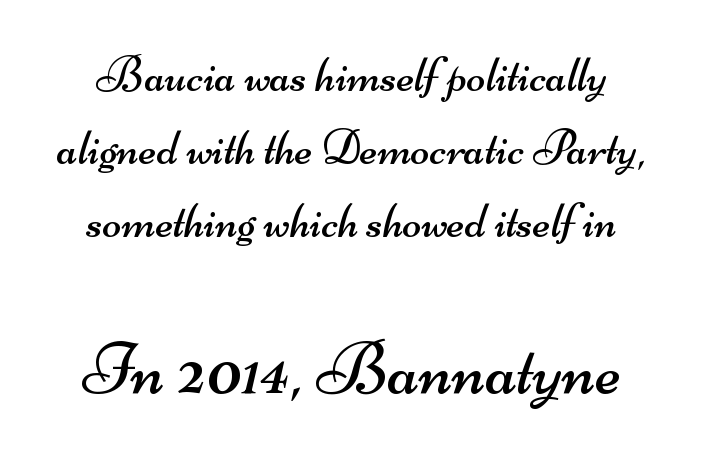
{"serif": "no", "bold": "no", "weight": "regular", "width": "wide", "stroke_contrast": "medium", "x_height": "small", "monospaced": "no", "underline": "no", "line_spacing": "normal", "line_spacing_ratio": 1.46, "letter_spacing": "normal", "letter_spacing_em": 0.0, "larger_block": "second", "size_ratio": 1.5, "glyph_px": 75}
